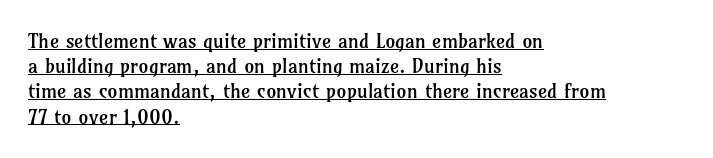
Glance below the letters and you will spot a drawn line. The letters stand upright; this is a roman face. The tracking reads as untouched default to a designer's eye. Is the stroke heavy? The answer is a plain regular-or-lighter.
